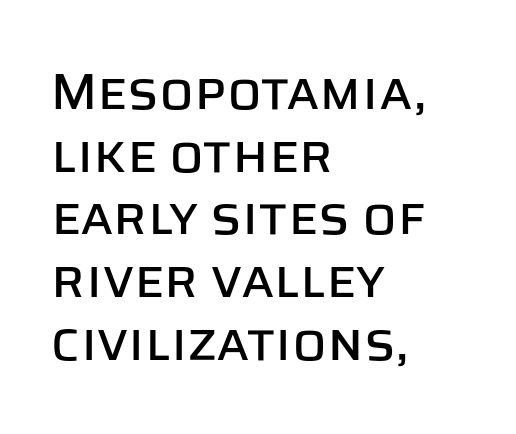
{"serif": "no", "italic": "no", "width": "normal", "stroke_contrast": "low", "x_height": "large", "monospaced": "no", "underline": "no", "align": "left", "line_spacing_ratio": 1.23, "letter_spacing": "normal", "letter_spacing_em": 0.0, "glyph_px": 51}
